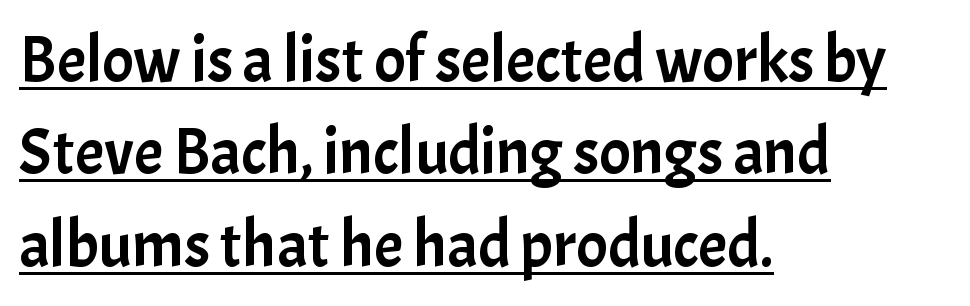
Normally led — the rows are evenly, conventionally spaced. These lines were composed using upright roman letters. The rendering anchors every line to the left-hand side. Students, note that the glyphs here touch the page at normal intervals. The rendering uses natural spacing where letterforms have individual widths.
